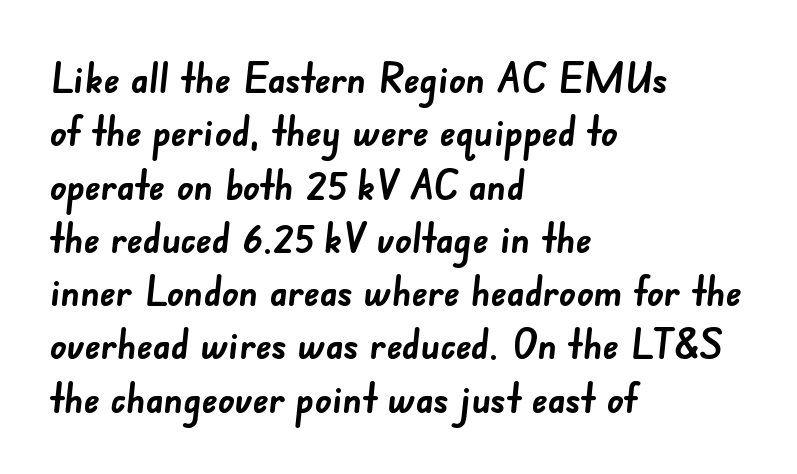
The image shows 41 px semibold sans-serif type; set left-aligned, normal line spacing (1.3x), normal letter spacing, not underlined; low stroke contrast and a small x-height.
